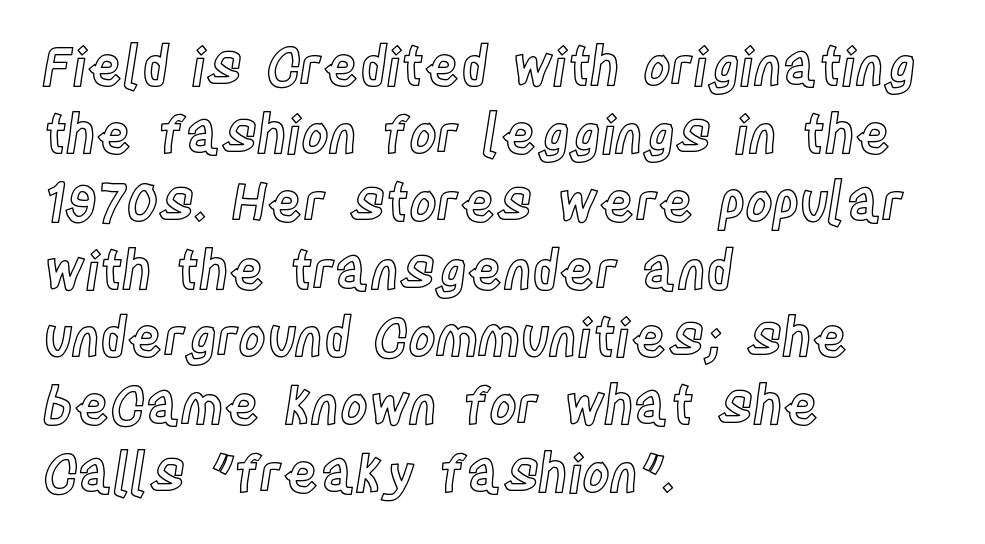
Q: Is the text italic (slanted)? A: Yes.
Q: Is the text underlined? A: No.
Q: How is the paragraph aligned? A: Left-aligned.
Q: Is the spacing between letters normal or unusually wide? A: Normal.
Q: Is the spacing between lines tight, normal or loose? A: Normal.
Q: Width (condensed, normal, or wide)? A: Condensed.
Q: x-height? A: Large.
Q: Monospaced? A: No.
